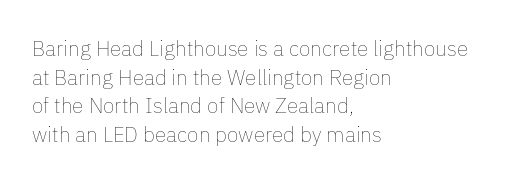
{"italic": "no", "bold": "no", "underline": "no", "align": "left", "line_spacing": "normal", "line_spacing_ratio": 1.36, "letter_spacing": "normal", "letter_spacing_em": 0.0, "glyph_px": 21}
